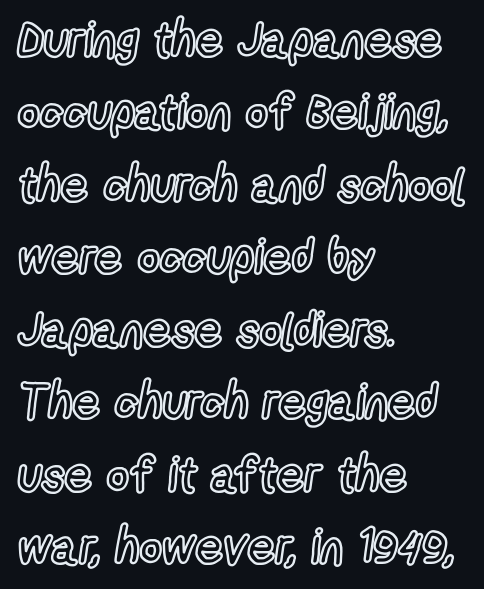
Q: Is the text italic (slanted)? A: Yes.
Q: Is the text underlined? A: No.
Q: How is the paragraph aligned? A: Left-aligned.
Q: Is the spacing between letters normal or unusually wide? A: Normal.
Q: Is the spacing between lines tight, normal or loose? A: Normal.
Q: Width (condensed, normal, or wide)? A: Condensed.
Q: x-height? A: Medium.
Q: Monospaced? A: No.
